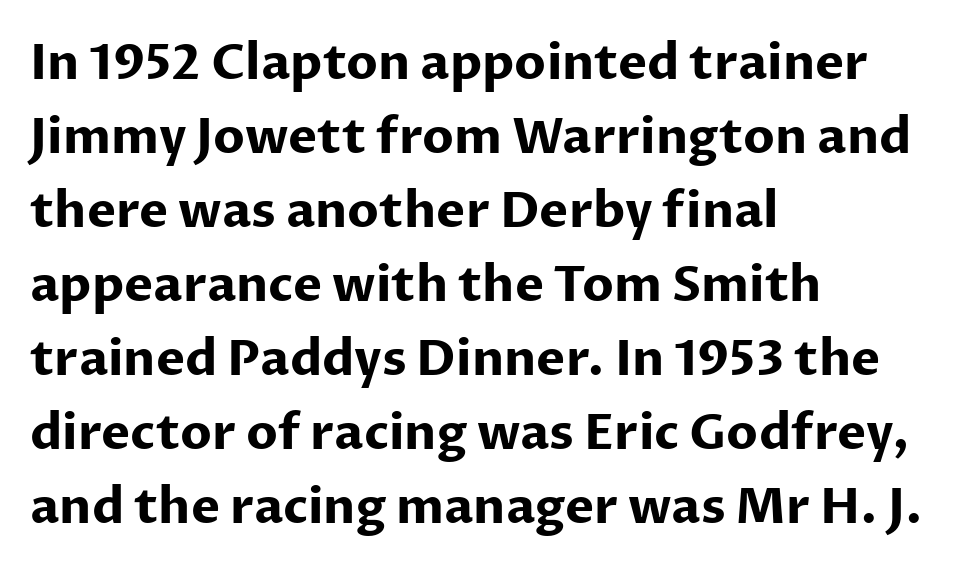
{"serif": "no", "italic": "no", "bold": "yes", "weight": "bold", "width": "normal", "stroke_contrast": "low", "x_height": "medium", "monospaced": "no", "underline": "no", "align": "left", "line_spacing": "normal", "line_spacing_ratio": 1.51, "letter_spacing": "normal", "letter_spacing_em": 0.0, "glyph_px": 49}
